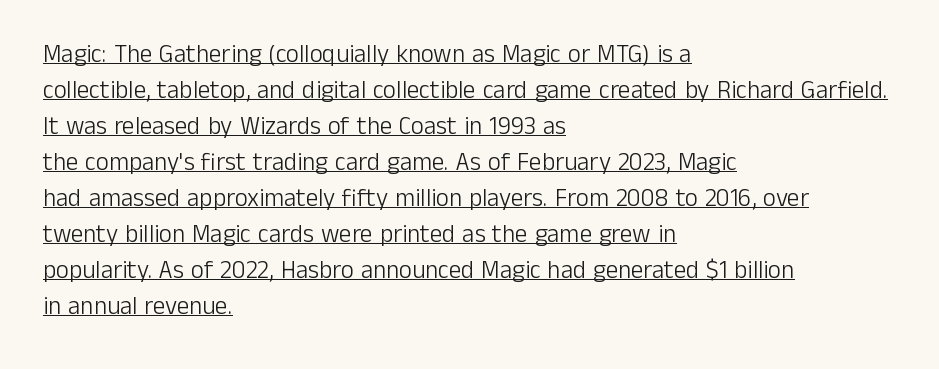
The image shows 25 px text type, upright; set left-aligned, normal line spacing (1.44x), normal letter spacing, underlined.
